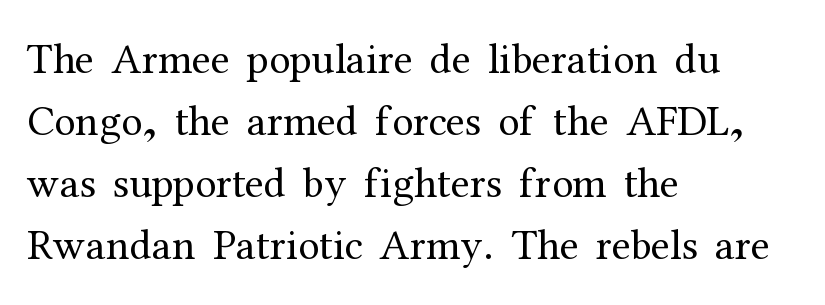
{"serif": "yes", "italic": "no", "bold": "no", "weight": "regular", "width": "normal", "stroke_contrast": "medium", "x_height": "medium", "monospaced": "no", "underline": "no", "align": "left", "line_spacing": "normal", "line_spacing_ratio": 1.44, "letter_spacing": "normal", "letter_spacing_em": 0.0, "glyph_px": 43}
